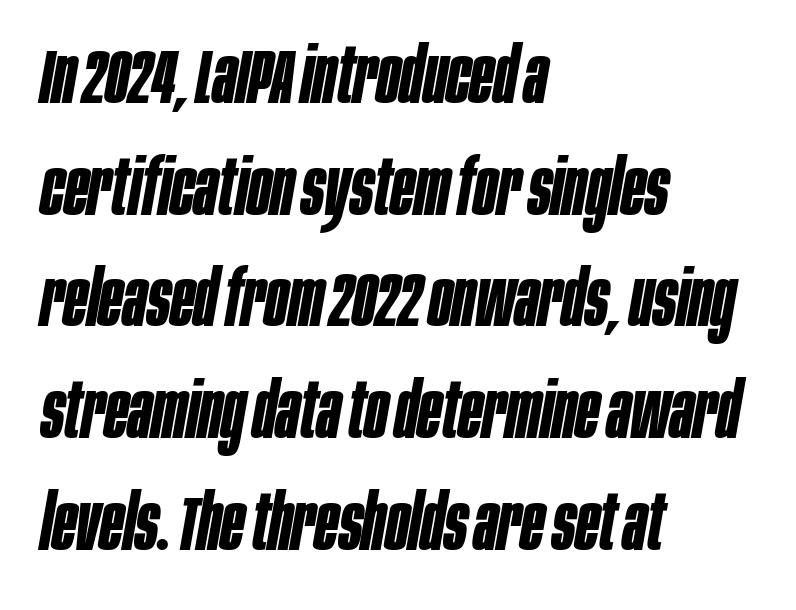
The image shows 77 px bold, condensed type, italic (leaning right); set left-aligned, normal line spacing (1.45x), normal letter spacing, not underlined; low stroke contrast and a large x-height.
